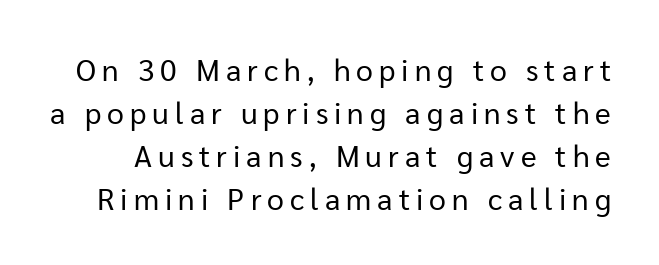
{"serif": "no", "italic": "no", "bold": "no", "weight": "regular", "width": "normal", "stroke_contrast": "low", "x_height": "medium", "monospaced": "no", "underline": "no", "line_spacing": "normal", "line_spacing_ratio": 1.43, "letter_spacing": "wide", "letter_spacing_em": 0.2, "glyph_px": 30}
